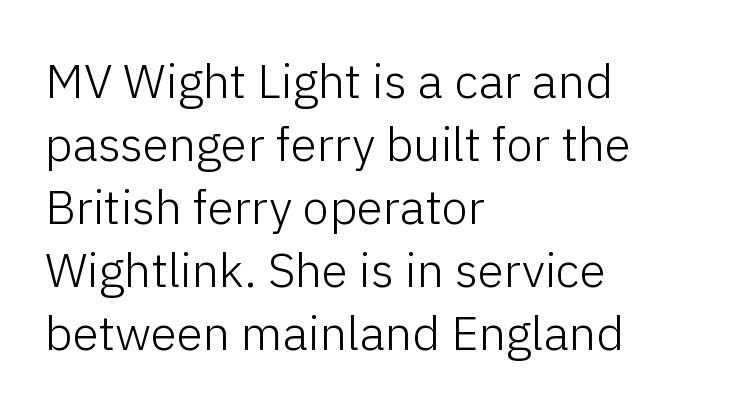
The image shows 48 px light sans-serif type, upright; set left-aligned, normal line spacing (1.31x), normal letter spacing, not underlined; low stroke contrast and a medium x-height.
